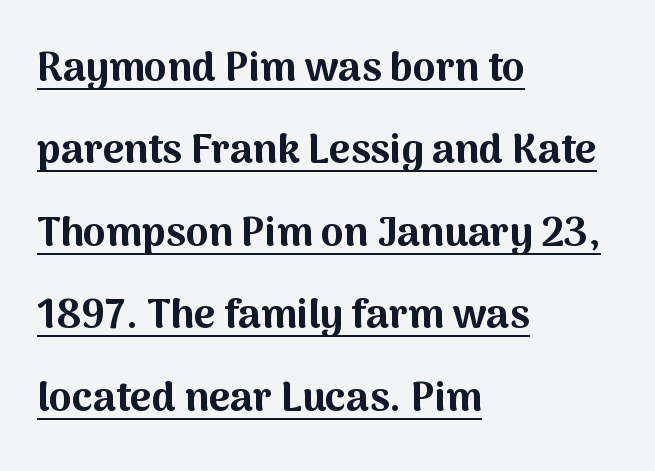
The image shows 41 px bold sans-serif type, upright; set left-aligned, loose line spacing (2.01x), normal letter spacing, underlined; medium stroke contrast and a medium x-height.
